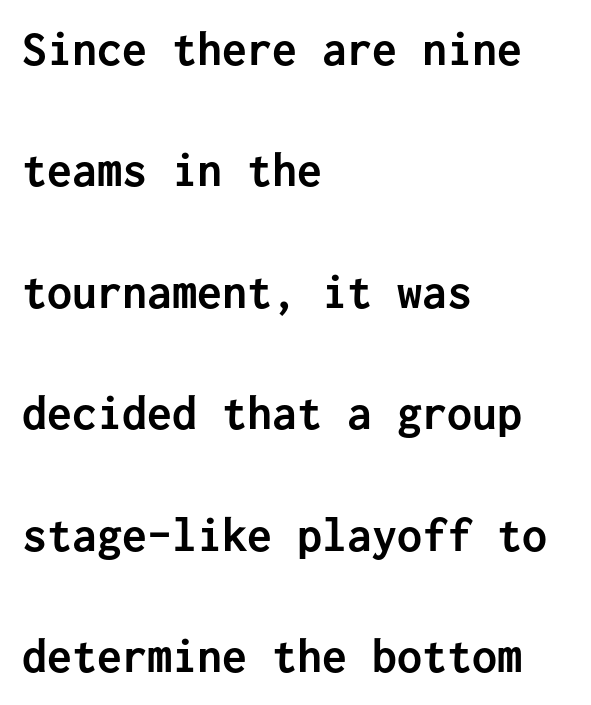
The image shows 50 px semibold sans-serif type, upright, monospaced; set left-aligned, loose line spacing (2.43x), normal letter spacing, not underlined; low stroke contrast and a medium x-height.
